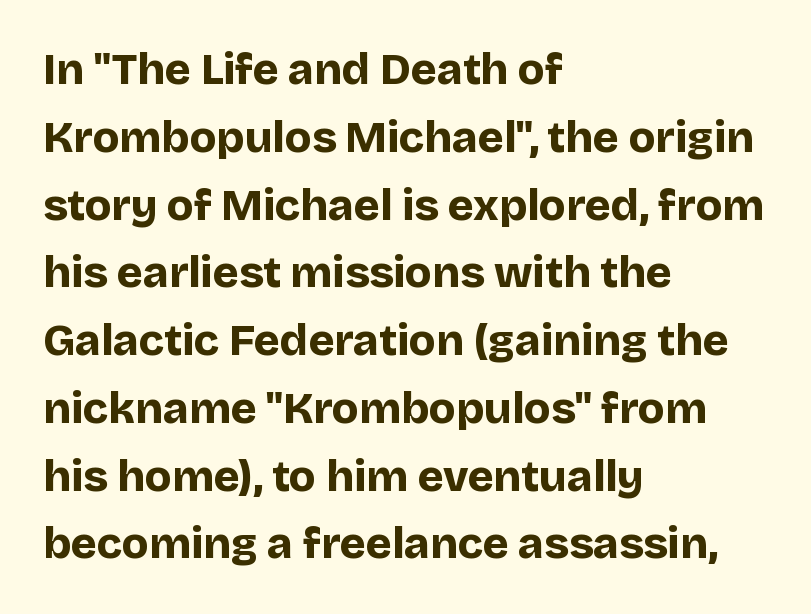
A classic flush-left, rag-right setting is used for this passage. Each letter keeps its own natural width here, so spacing adapts to shape. Each row of text sits above clean, open space. Stroke thickness is high; the sample reads as a true bold. Leading: standard. Italic: no, the glyphs are upright roman.
